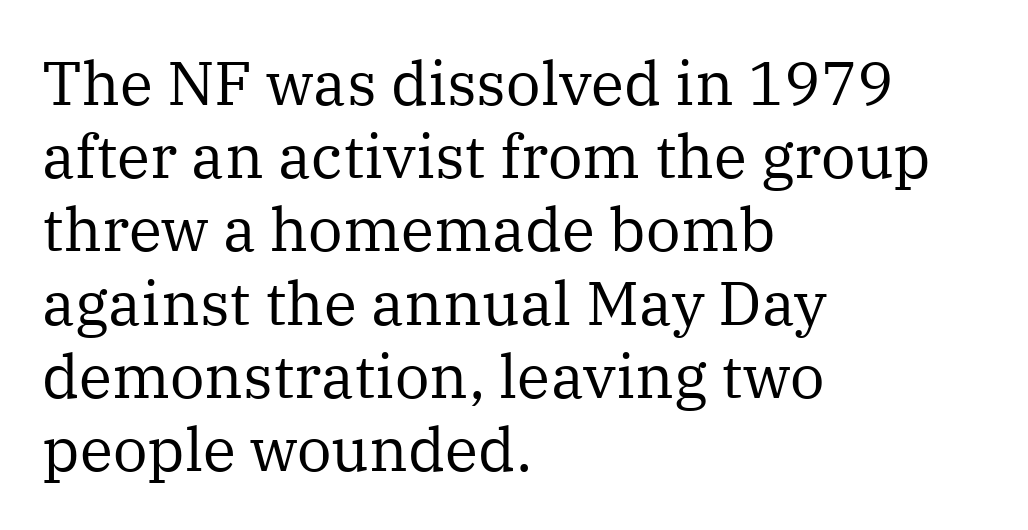
In terms of letterform style, serifs are clearly present. The strokes carry an ordinary text weight at most. Descenders are the only things crossing below the line. Leftover space on each line is placed entirely after the last word. Standard letterfit; no display-style spreading of the glyphs.
